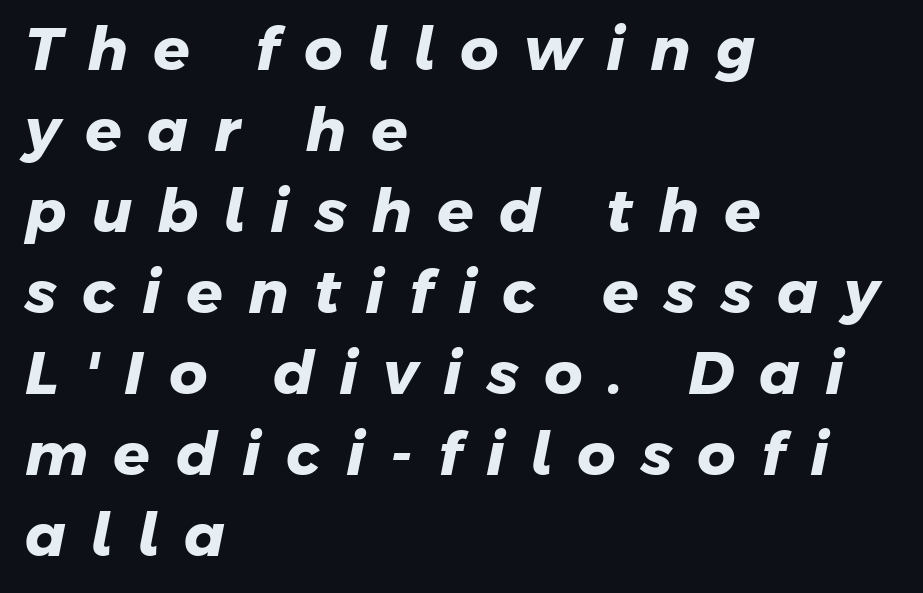
No word sits above an underline. The rendering shows plain stroke endings on the letterforms — a sans-serif design. How would I describe the line gaps? Plain and ordinary. This sample has the flowing, uneven cadence of proportional lettering. Does the weight exceed regular? Yes, all the way to bold.
